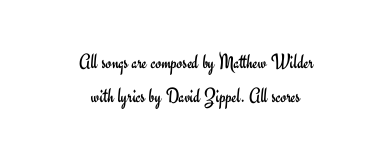
The space between consecutive lines is moderate. Weight: not bold — regular or lighter. Anything drawn beneath the words? Only blank space.
